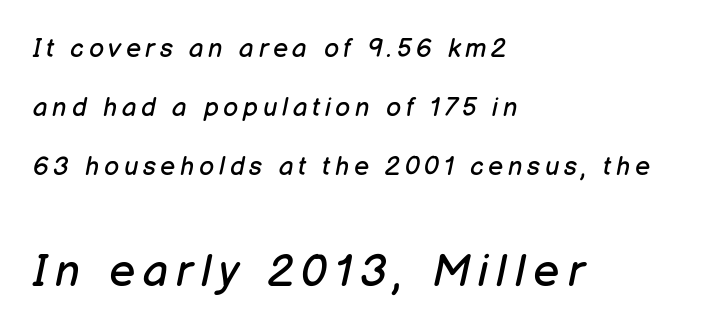
Q: Is the text bold? A: No.
Q: Is the text italic (slanted)? A: Yes, it leans right by about 12 degrees.
Q: Is the text underlined? A: No.
Q: How is the paragraph aligned? A: Left-aligned.
Q: Is the spacing between lines tight, normal or loose? A: Loose.
Q: Which block of text is set in a larger size, the first (top) or the second (bottom)? A: The second (bottom) one.
Q: Width (condensed, normal, or wide)? A: Normal.
Q: Stroke contrast? A: Low.
Q: x-height? A: Medium.
Q: Monospaced? A: No.
